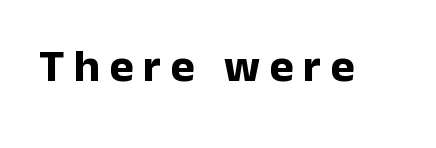
Q: Is the text bold? A: Yes.
Q: Is the text italic (slanted)? A: No, it is upright.
Q: Is the typeface a serif or a sans-serif typeface? A: Sans-serif.
Q: Is the text underlined? A: No.
Q: Is the spacing between letters normal or unusually wide? A: Unusually wide.
Q: Width (condensed, normal, or wide)? A: Normal.
Q: Stroke contrast? A: Low.
Q: x-height? A: Medium.
Q: Monospaced? A: No.
